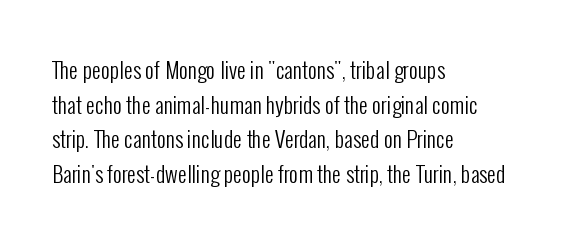
Q: Is the text bold? A: No.
Q: Is the text italic (slanted)? A: No, it is upright.
Q: Is the text underlined? A: No.
Q: How is the paragraph aligned? A: Left-aligned.
Q: Is the spacing between letters normal or unusually wide? A: Normal.
Q: Is the spacing between lines tight, normal or loose? A: Normal.
